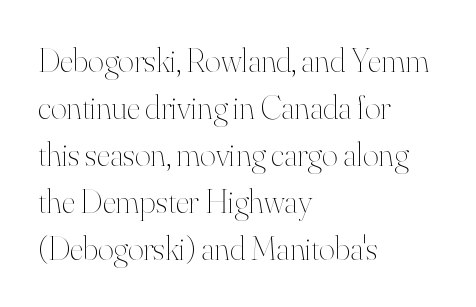
{"italic": "no", "bold": "no", "weight": "thin", "width": "normal", "stroke_contrast": "high", "x_height": "small", "monospaced": "no", "underline": "no", "align": "left", "line_spacing": "normal", "line_spacing_ratio": 1.38, "letter_spacing": "normal", "letter_spacing_em": 0.0, "glyph_px": 34}
